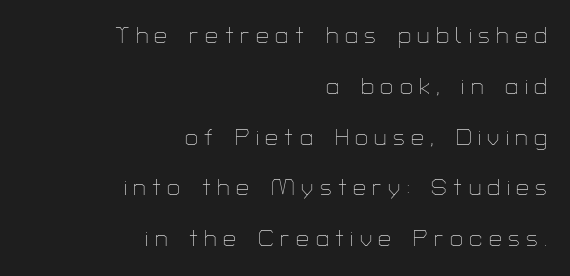
{"italic": "no", "bold": "no", "underline": "no", "align": "right", "line_spacing": "loose", "line_spacing_ratio": 2.21, "letter_spacing": "wide", "letter_spacing_em": 0.28, "glyph_px": 23}
